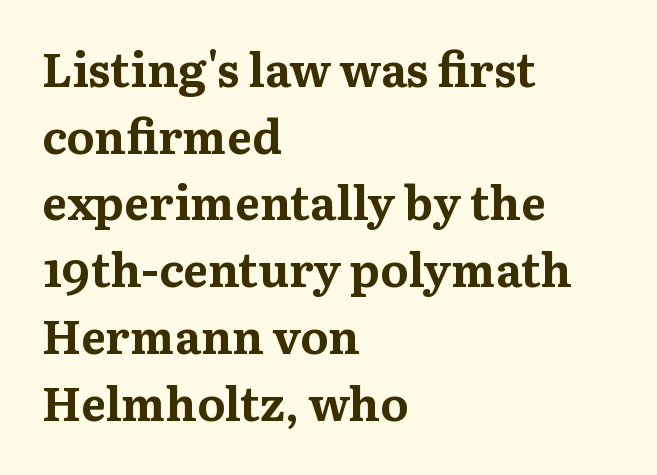
Q: Is the text bold? A: Yes.
Q: Is the text italic (slanted)? A: No, it is upright.
Q: Is the typeface a serif or a sans-serif typeface? A: Serif.
Q: Is the text underlined? A: No.
Q: How is the paragraph aligned? A: Left-aligned.
Q: Is the spacing between letters normal or unusually wide? A: Normal.
Q: Is the spacing between lines tight, normal or loose? A: Normal.
Q: Width (condensed, normal, or wide)? A: Normal.
Q: Stroke contrast? A: Medium.
Q: x-height? A: Medium.
Q: Monospaced? A: No.
